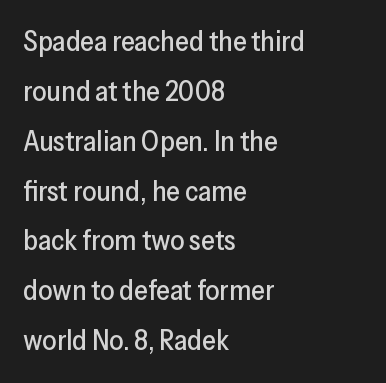
Observe the ordinary spacing: letters are neighbours, not strangers. This sample uses a sans-serif face. The specimen reads as upright at a glance. Letters rest on an invisible, unmarked baseline. Spacing verdict: proportional, widths tailored to each character.
